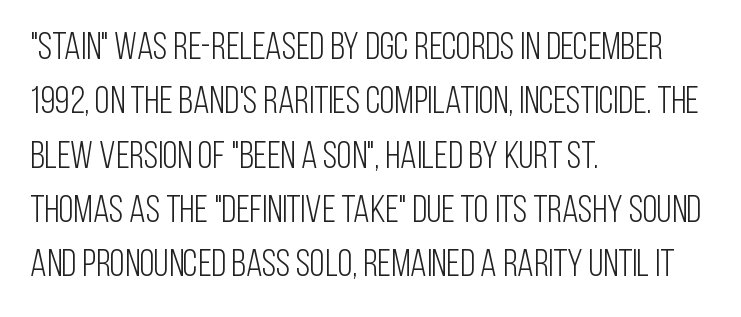
Q: Is the text bold? A: No.
Q: Is the text italic (slanted)? A: No, it is upright.
Q: Is the typeface a serif or a sans-serif typeface? A: Sans-serif.
Q: Is the text underlined? A: No.
Q: How is the paragraph aligned? A: Left-aligned.
Q: Is the spacing between letters normal or unusually wide? A: Normal.
Q: Is the spacing between lines tight, normal or loose? A: Normal.
Q: Width (condensed, normal, or wide)? A: Condensed.
Q: Stroke contrast? A: Low.
Q: x-height? A: Large.
Q: Monospaced? A: No.
